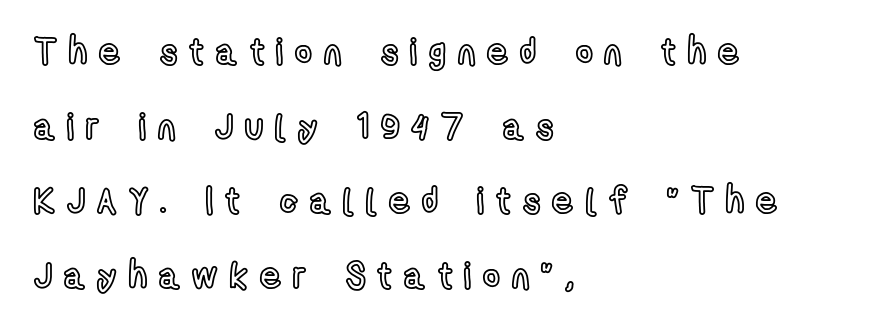
{"italic": "no", "width": "condensed", "x_height": "medium", "monospaced": "no", "underline": "no", "align": "left", "line_spacing": "loose", "line_spacing_ratio": 2.07, "letter_spacing": "wide", "letter_spacing_em": 0.34, "glyph_px": 36}
